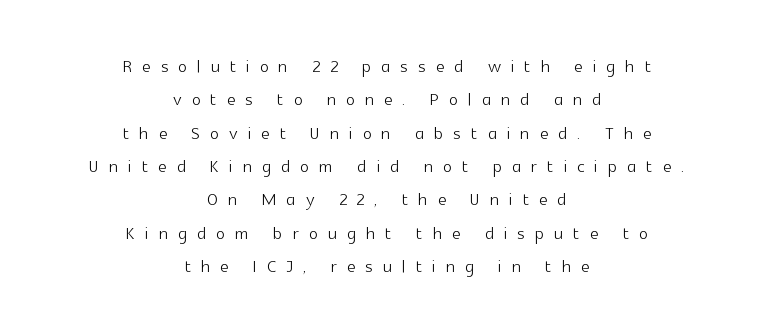
The image shows 24 px text type, upright; set centered, normal line spacing (1.39x), unusually wide letter spacing (+0.42 em), not underlined.
